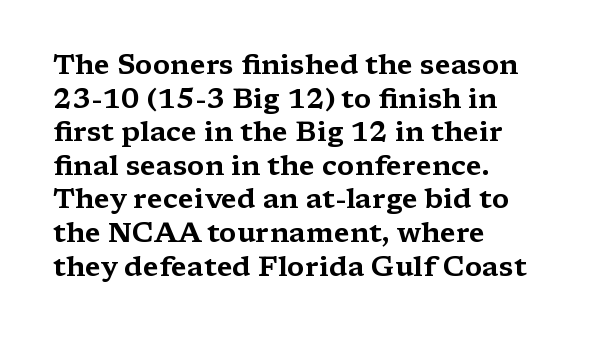
The image shows 28 px wide serif type, upright; set left-aligned, line spacing 1.2x, normal letter spacing, not underlined; medium stroke contrast and a medium x-height.
